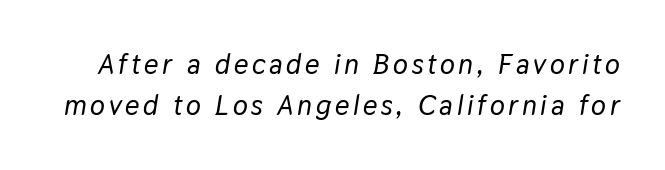
Q: Is the text italic (slanted)? A: Yes, it leans right by about 9 degrees.
Q: Is the text underlined? A: No.
Q: Is the spacing between lines tight, normal or loose? A: Normal.
Q: Width (condensed, normal, or wide)? A: Normal.
Q: Stroke contrast? A: Low.
Q: x-height? A: Medium.
Q: Monospaced? A: No.
